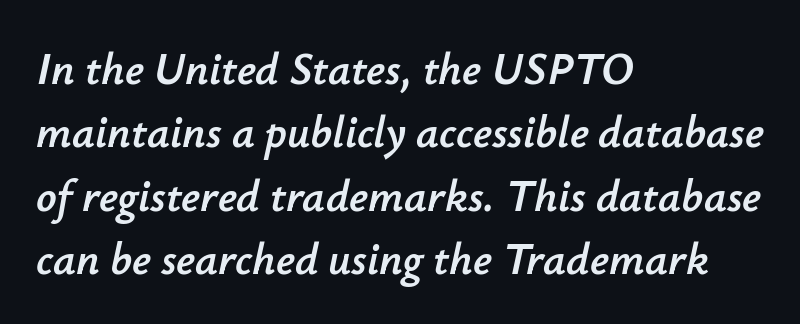
The image shows 45 px text type, italic (leaning right); set left-aligned, normal line spacing (1.41x), normal letter spacing, not underlined; low stroke contrast and a small x-height.
